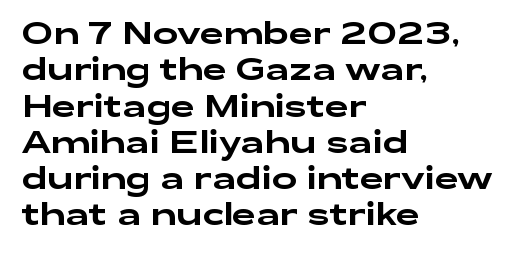
What stands out about the letter spacing? Nothing — it is the standard amount. One-word summary of the alignment: left. These lines are rendered in a variable-pitch font. Only glyphs here, with clear space below each row.
